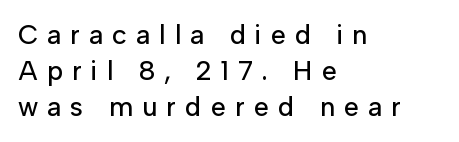
The image shows 27 px text type, upright; set left-aligned, normal line spacing (1.34x), unusually wide letter spacing (+0.34 em), not underlined.
